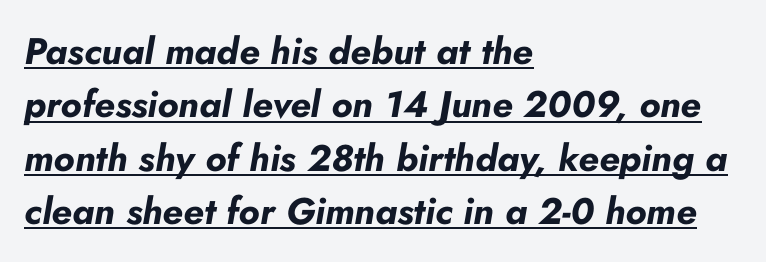
{"italic": "yes", "lean": "right", "slant_degrees": 10, "bold": "yes", "weight": "bold", "width": "normal", "stroke_contrast": "low", "x_height": "small", "monospaced": "no", "underline": "yes", "align": "left", "line_spacing": "normal", "line_spacing_ratio": 1.44, "letter_spacing": "normal", "letter_spacing_em": 0.0, "glyph_px": 37}
